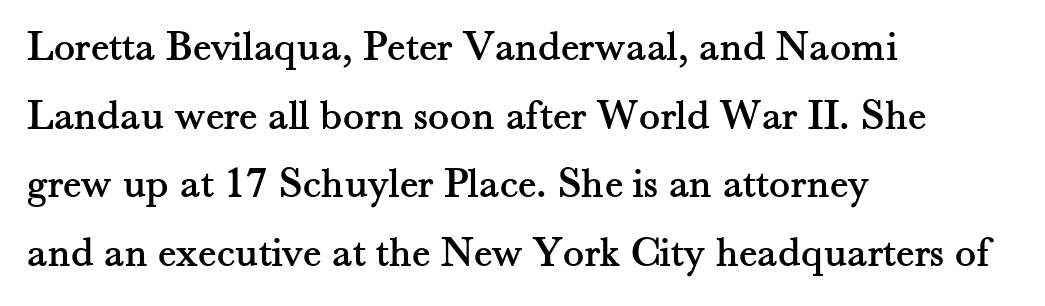
Q: Is the text italic (slanted)? A: No, it is upright.
Q: Is the typeface a serif or a sans-serif typeface? A: Serif.
Q: Is the text underlined? A: No.
Q: How is the paragraph aligned? A: Left-aligned.
Q: Is the spacing between letters normal or unusually wide? A: Normal.
Q: Is the spacing between lines tight, normal or loose? A: Normal.
Q: Width (condensed, normal, or wide)? A: Normal.
Q: Stroke contrast? A: Medium.
Q: x-height? A: Small.
Q: Monospaced? A: No.
